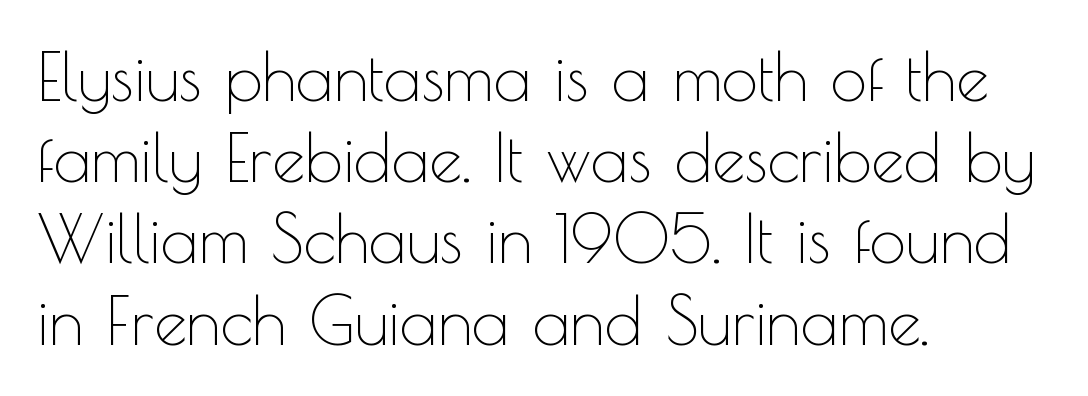
The image shows 66 px thin sans-serif type, upright; set left-aligned, line spacing 1.23x, normal letter spacing, not underlined; a small x-height.
